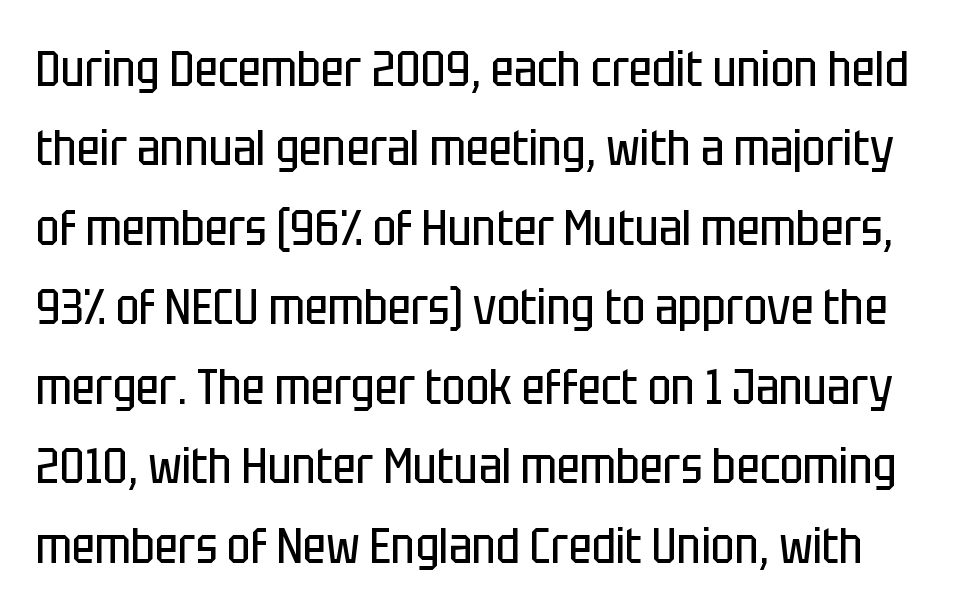
Vertically, the passage feels balanced, rows spaced as you'd expect. Proportional: the letters do not fall into vertical columns. The lettering holds an erect, upright posture throughout. Bare-footed words on every line.
